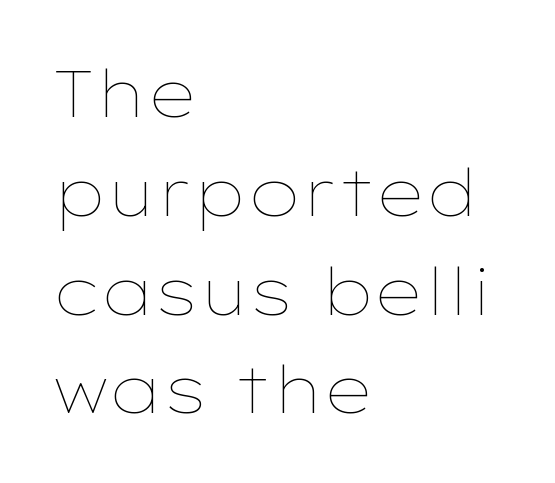
The image shows 65 px thin, wide type, upright; set left-aligned, normal line spacing (1.52x), normal letter spacing, not underlined; low stroke contrast and a medium x-height.
